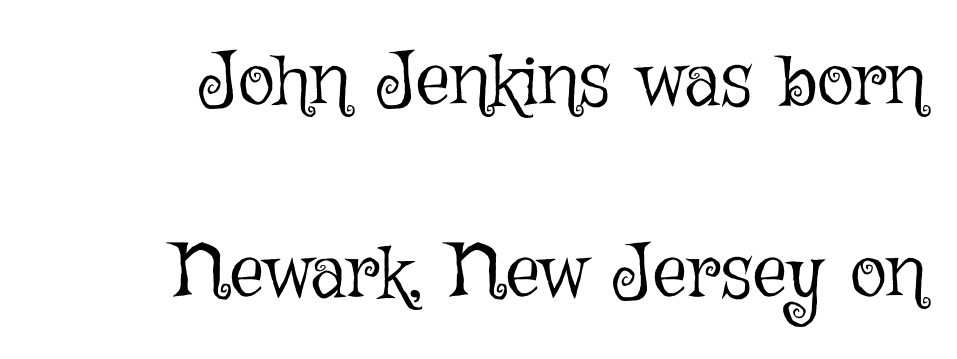
The text block is weighted toward the right margin, trailing off unevenly leftward. Reading down the column, the eye jumps a long way to each next line. Looks like regular typesetting: each glyph gets only the width it needs. These lines keep a tight, regular rhythm from letter to letter.
